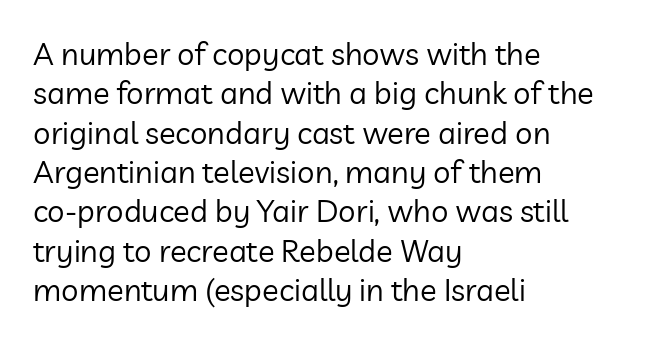
The font is comparable to plain body text, perhaps lighter. Do the characters align in a grid? No, the font is proportional. Every row of glyphs begins at an identical x-position on the left. Successive baselines arrive at the customary interval. The horizontal fit of the characters is conventional and even. Unlike a traditional serif, this face leaves its strokes unadorned.
